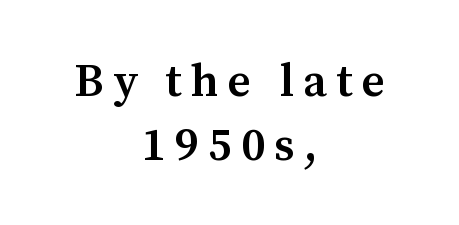
The image shows 46 px semibold serif type, upright; set centered, normal line spacing (1.4x), unusually wide letter spacing (+0.2 em), not underlined; medium stroke contrast and a medium x-height.
